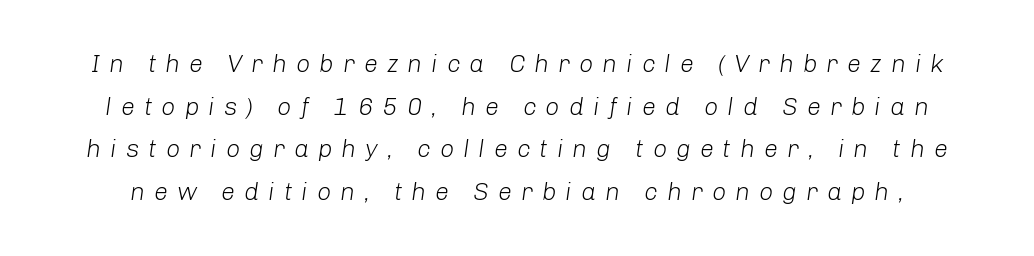
The foot of each line stays bare and open. There's an unmistakable incline to the writing here. Words appear elongated and porous because spacing is wide. Caption: face not bold, strokes unweighted.
